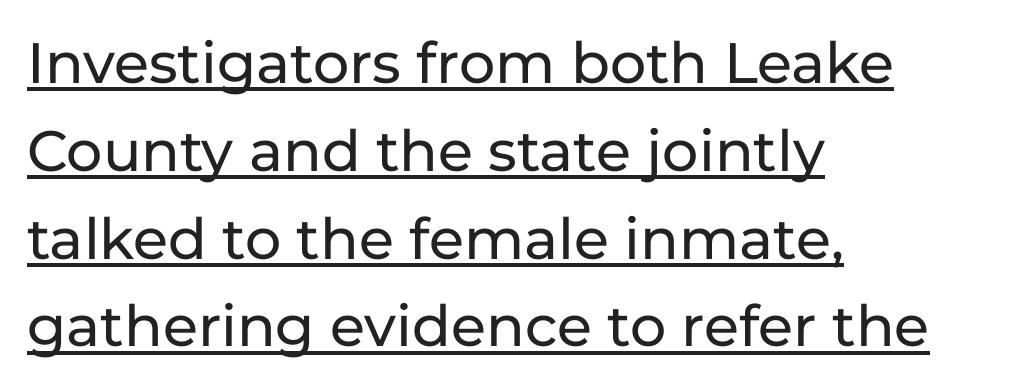
The image shows 57 px sans-serif type, upright; set left-aligned, normal line spacing (1.54x), normal letter spacing, underlined; low stroke contrast and a medium x-height.
